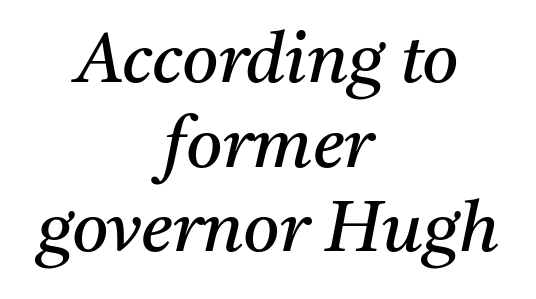
The image shows 70 px regular-weight serif type, italic (leaning right); set centered, line spacing 1.21x, normal letter spacing, not underlined; medium stroke contrast and a medium x-height.
